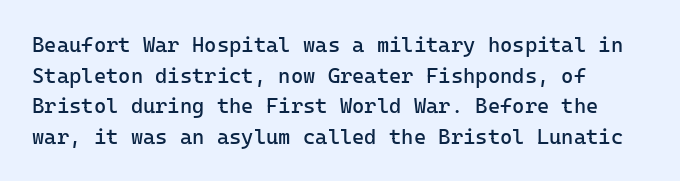
The image shows 21 px text type, upright; set left-aligned, normal line spacing (1.46x), normal letter spacing, not underlined.
